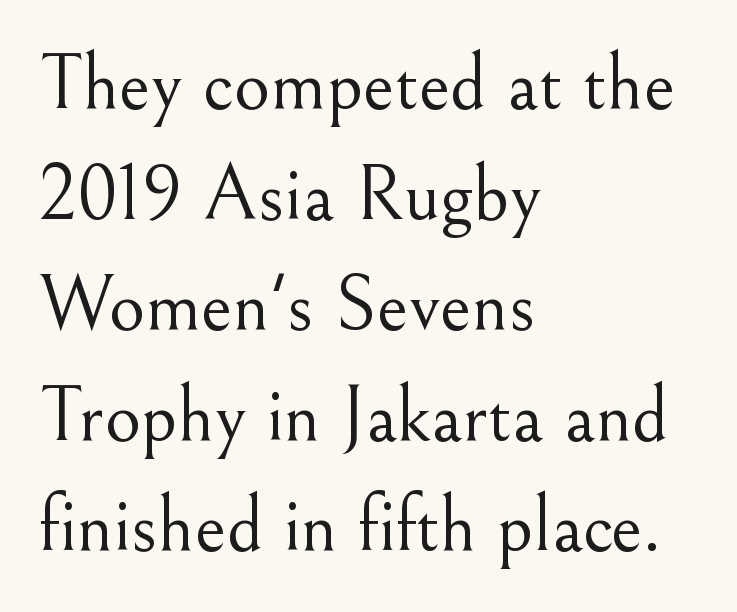
Q: Is the text bold? A: No.
Q: Is the text italic (slanted)? A: No, it is upright.
Q: Is the typeface a serif or a sans-serif typeface? A: Serif.
Q: Is the text underlined? A: No.
Q: How is the paragraph aligned? A: Left-aligned.
Q: Is the spacing between letters normal or unusually wide? A: Normal.
Q: Is the spacing between lines tight, normal or loose? A: Normal.
Q: Width (condensed, normal, or wide)? A: Normal.
Q: Stroke contrast? A: Medium.
Q: x-height? A: Small.
Q: Monospaced? A: No.
